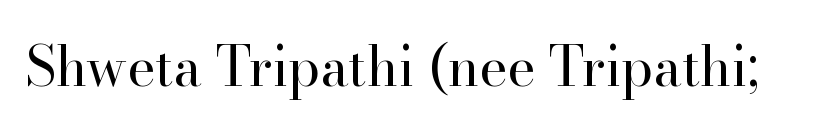
Q: Is the text bold? A: No.
Q: Is the text italic (slanted)? A: No, it is upright.
Q: Is the typeface a serif or a sans-serif typeface? A: Serif.
Q: Is the text underlined? A: No.
Q: Is the spacing between letters normal or unusually wide? A: Normal.
Q: Width (condensed, normal, or wide)? A: Normal.
Q: Stroke contrast? A: High.
Q: x-height? A: Small.
Q: Monospaced? A: No.
